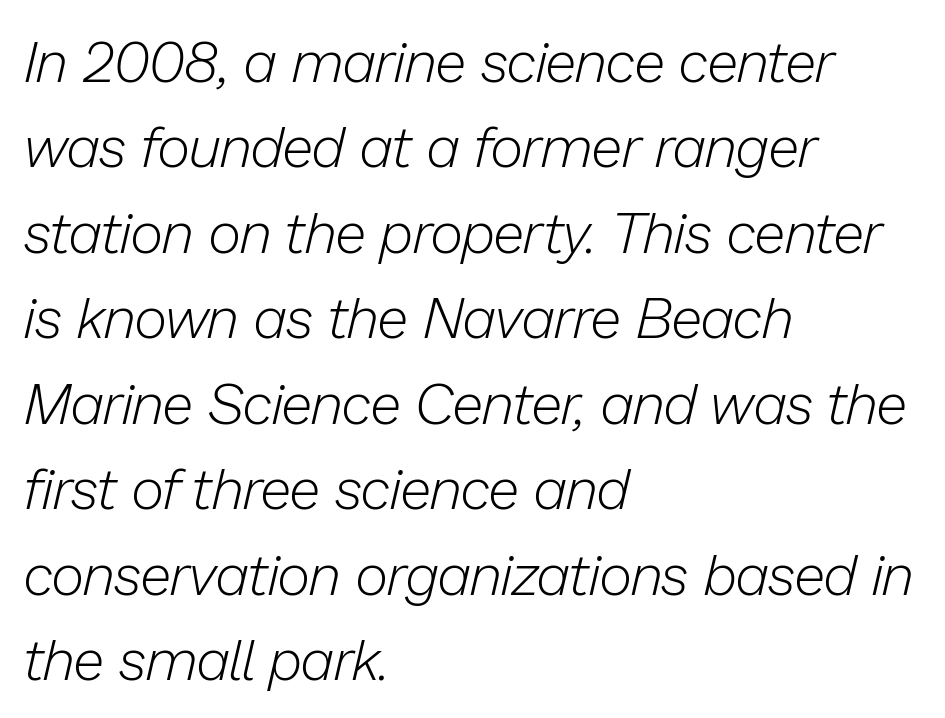
{"italic": "yes", "lean": "right", "slant_degrees": 13, "bold": "no", "weight": "light", "width": "normal", "stroke_contrast": "low", "x_height": "medium", "monospaced": "no", "underline": "no", "align": "left", "line_spacing": "normal", "line_spacing_ratio": 1.5, "letter_spacing": "normal", "letter_spacing_em": 0.0, "glyph_px": 57}
